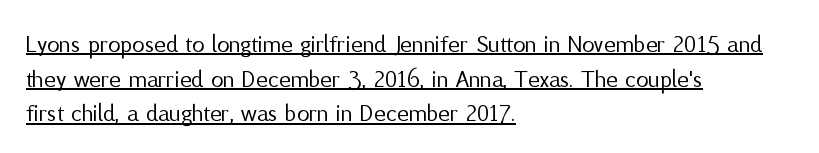
Regular leading. The strokes are not fattened; the text isn't bold. Emphasis is given by a line drawn under the lettering. Tracking here is standard; glyphs follow each other at the usual distance. Characters remain perfectly vertical along every line.
